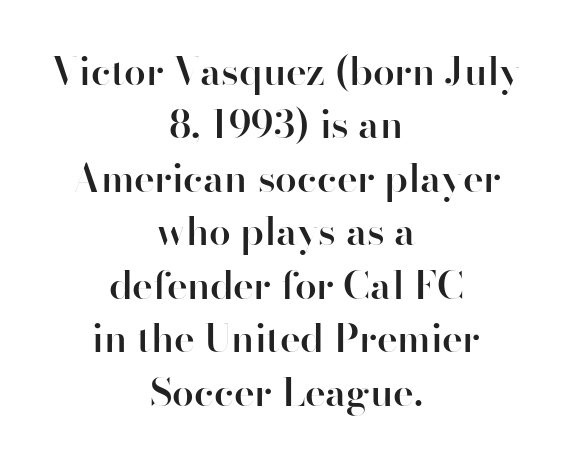
Caption: standard tracking, unaltered. Interline gaps are of average width in this sample. Classification — sans serif. The zone under the glyphs is completely vacant. Bold? Not quite — semibold, heavier than regular but stopping short. A typesetter would call this proportional, since set widths differ per character.
